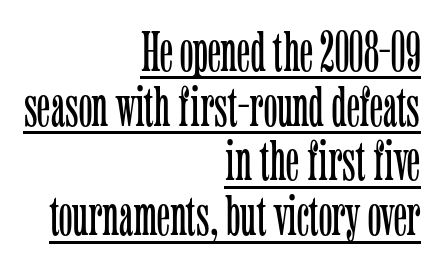
Q: Is the text bold? A: No.
Q: Is the text italic (slanted)? A: No, it is upright.
Q: Is the typeface a serif or a sans-serif typeface? A: Serif.
Q: Is the text underlined? A: Yes.
Q: How is the paragraph aligned? A: Right-aligned.
Q: Is the spacing between letters normal or unusually wide? A: Normal.
Q: Is the spacing between lines tight, normal or loose? A: Tight.
Q: Width (condensed, normal, or wide)? A: Condensed.
Q: Stroke contrast? A: Low.
Q: x-height? A: Medium.
Q: Monospaced? A: No.
